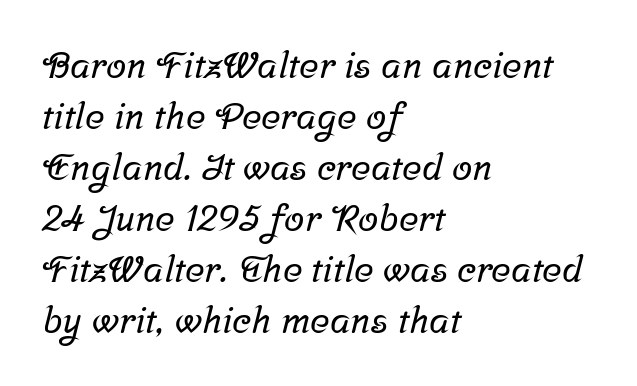
Q: Is the text underlined? A: No.
Q: How is the paragraph aligned? A: Left-aligned.
Q: Is the spacing between letters normal or unusually wide? A: Normal.
Q: Is the spacing between lines tight, normal or loose? A: Normal.
Q: Width (condensed, normal, or wide)? A: Normal.
Q: Stroke contrast? A: Low.
Q: x-height? A: Medium.
Q: Monospaced? A: No.
